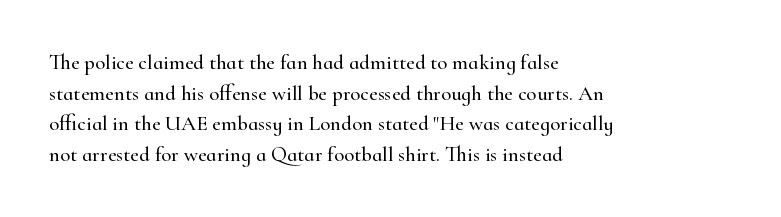
{"italic": "no", "underline": "no", "align": "left", "line_spacing": "normal", "line_spacing_ratio": 1.46, "letter_spacing": "normal", "letter_spacing_em": 0.0, "glyph_px": 21}
